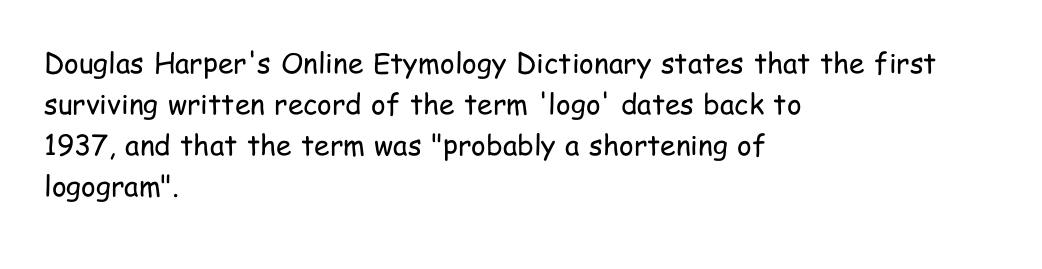
The image shows 28 px regular-weight, condensed sans-serif type, upright; set left-aligned, normal line spacing (1.46x), normal letter spacing, not underlined; low stroke contrast and a medium x-height.
